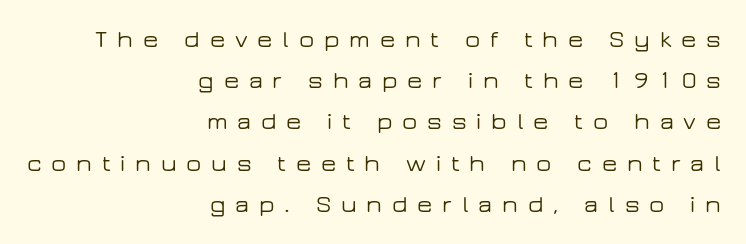
The image shows 25 px text type, upright; set right-aligned, normal line spacing (1.65x), unusually wide letter spacing (+0.39 em), not underlined.
